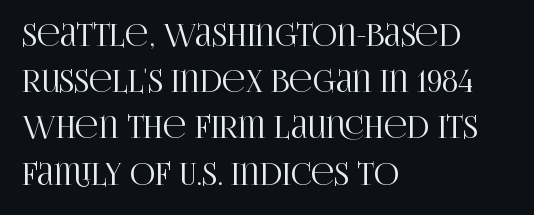
A normal amount of white space separates one row of letters from the next. The glyphs in this specimen are seriffed. Each letter keeps its own natural width here, so spacing adapts to shape. You could call the tracking neutral — neither tight nor loose. Clear beneath every line of the passage. Posture: vertical.
